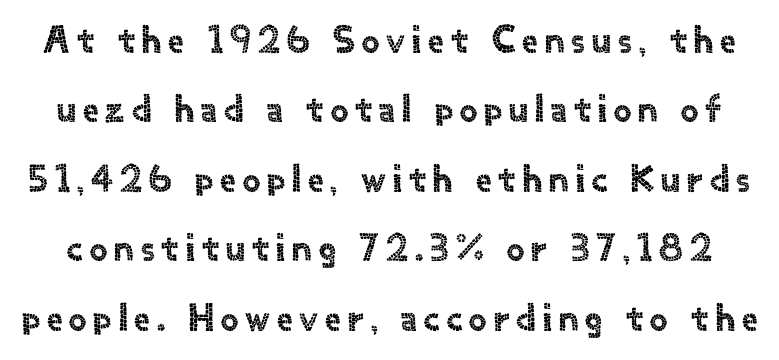
{"serif": "no", "italic": "no", "width": "normal", "x_height": "small", "monospaced": "no", "underline": "no", "line_spacing_ratio": 1.78, "glyph_px": 39}
